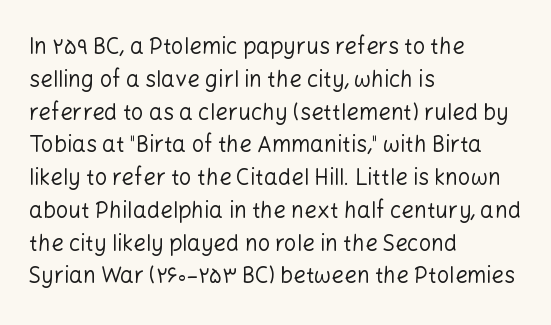
{"italic": "no", "bold": "no", "underline": "no", "align": "left", "line_spacing": "normal", "line_spacing_ratio": 1.49, "letter_spacing": "normal", "letter_spacing_em": 0.0, "glyph_px": 22}
